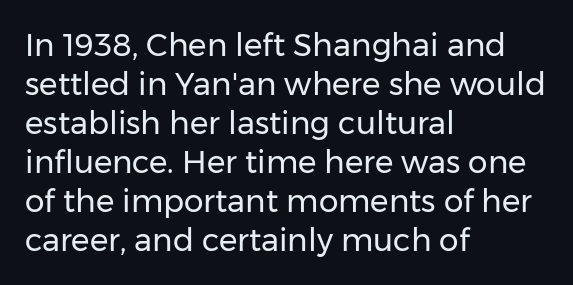
Line beginnings align vertically; line endings do not. The letters look calm and open, with moderate or lighter stems. Words appear dense and cohesive because spacing is normal. The typeface chosen for these lines omits serifs. The specimen omits any rule beneath the text block's lines. The leading is moderate, giving the passage an even texture.
